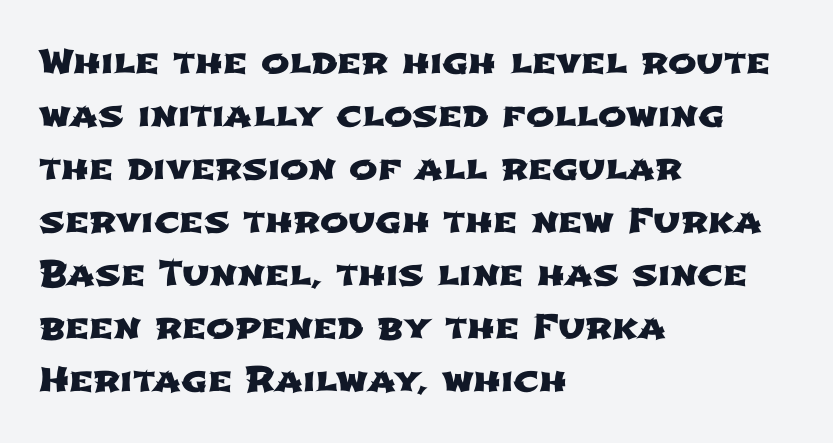
The image shows 34 px wide sans-serif type; set left-aligned, normal line spacing (1.56x), normal letter spacing, not underlined; low stroke contrast and a medium x-height.
